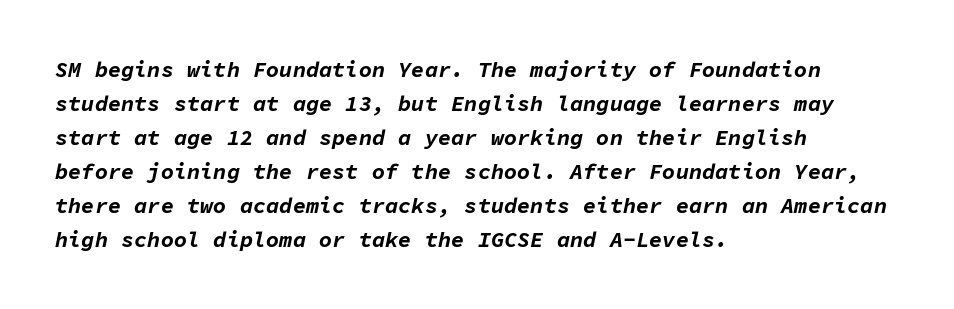
Bare-footed words on every line. A classic flush-left, rag-right setting is used for this passage. Is the letter spacing exaggerated? No — it looks like the ordinary default. Evenly set lines give the paragraph a standard silhouette.
